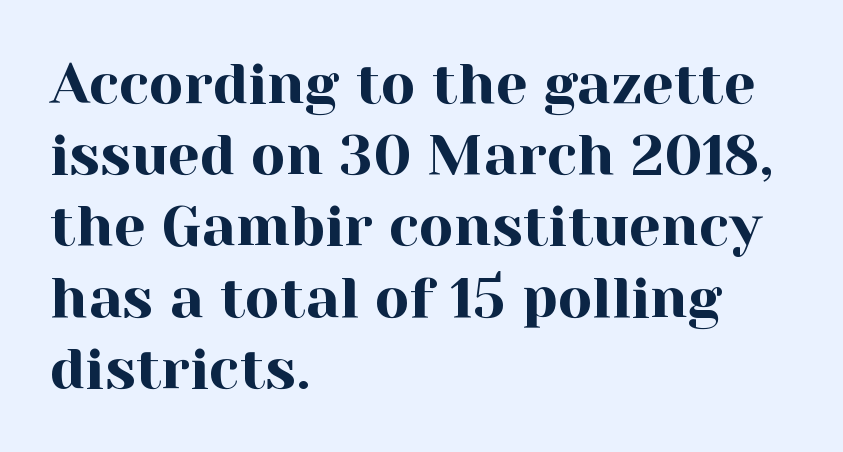
{"serif": "yes", "italic": "no", "width": "normal", "x_height": "medium", "monospaced": "no", "underline": "no", "align": "left", "line_spacing": "normal", "line_spacing_ratio": 1.25, "letter_spacing": "normal", "letter_spacing_em": 0.0, "glyph_px": 57}
